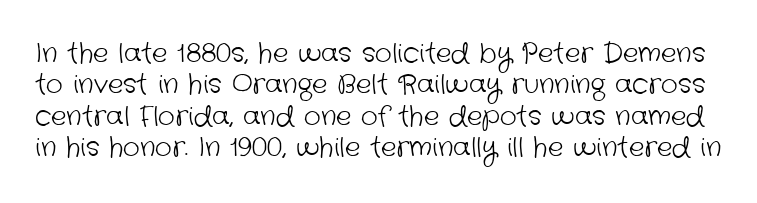
The cut favours lightness, reaching ordinary text weight at its darkest. Each row of text sits above clean, open space. Letter spacing: default.
